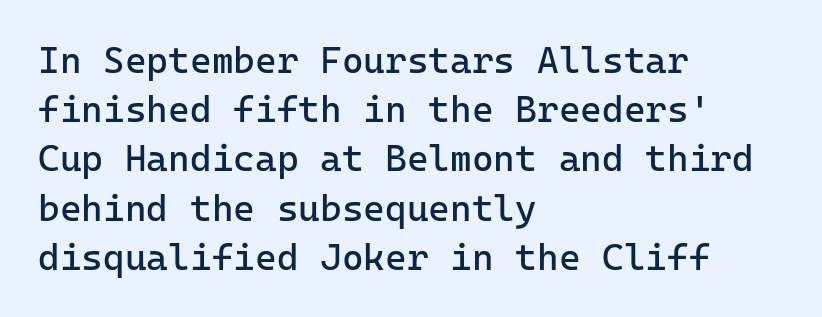
{"serif": "no", "italic": "no", "bold": "no", "weight": "regular", "width": "normal", "stroke_contrast": "low", "x_height": "medium", "monospaced": "yes", "underline": "no", "align": "left", "line_spacing": "normal", "line_spacing_ratio": 1.33, "letter_spacing": "normal", "letter_spacing_em": 0.0, "glyph_px": 37}
